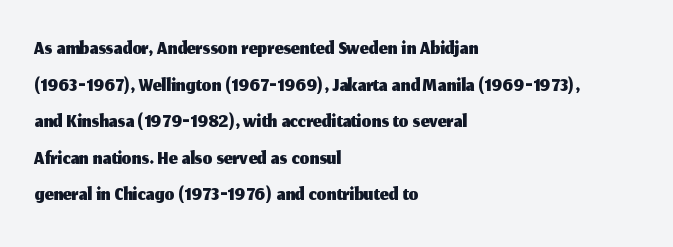
{"serif": "no", "italic": "no", "width": "normal", "stroke_contrast": "medium", "x_height": "medium", "monospaced": "no", "underline": "no", "align": "left", "line_spacing_ratio": 1.18, "letter_spacing": "normal", "letter_spacing_em": 0.0, "glyph_px": 31}
